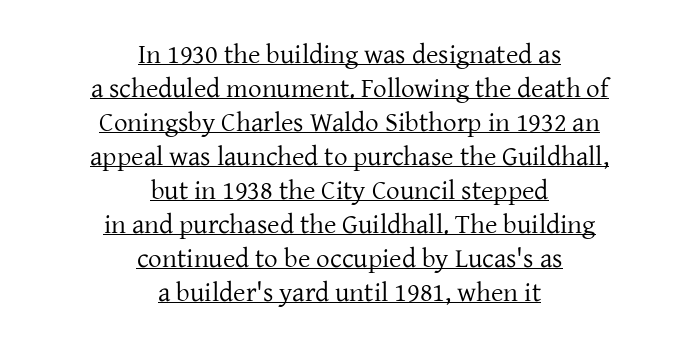
The line texture is even and compact thanks to regular tracking. No italicization has been applied; the sample stays upright. Honestly, the underline is the first thing you notice here. Each stroke keeps to a modest, everyday thickness or less.
